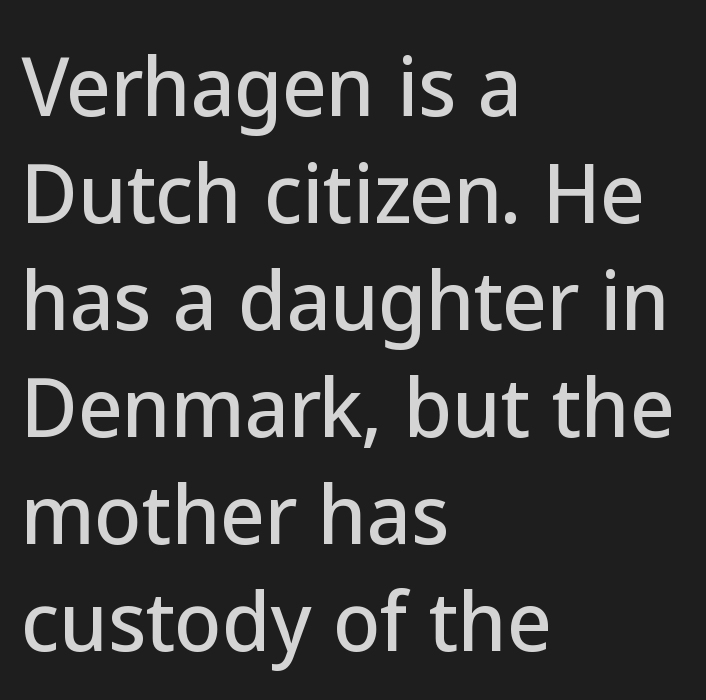
Q: Is the text italic (slanted)? A: No, it is upright.
Q: Is the typeface a serif or a sans-serif typeface? A: Sans-serif.
Q: Is the text underlined? A: No.
Q: How is the paragraph aligned? A: Left-aligned.
Q: Is the spacing between letters normal or unusually wide? A: Normal.
Q: Is the spacing between lines tight, normal or loose? A: Normal.
Q: Width (condensed, normal, or wide)? A: Normal.
Q: Stroke contrast? A: Low.
Q: x-height? A: Medium.
Q: Monospaced? A: No.
